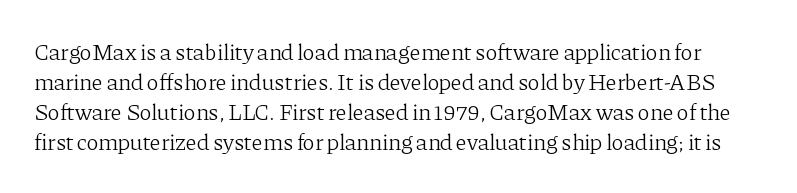
Q: Is the text bold? A: No.
Q: Is the text italic (slanted)? A: No, it is upright.
Q: Is the text underlined? A: No.
Q: Is the spacing between letters normal or unusually wide? A: Normal.
Q: Is the spacing between lines tight, normal or loose? A: Normal.
